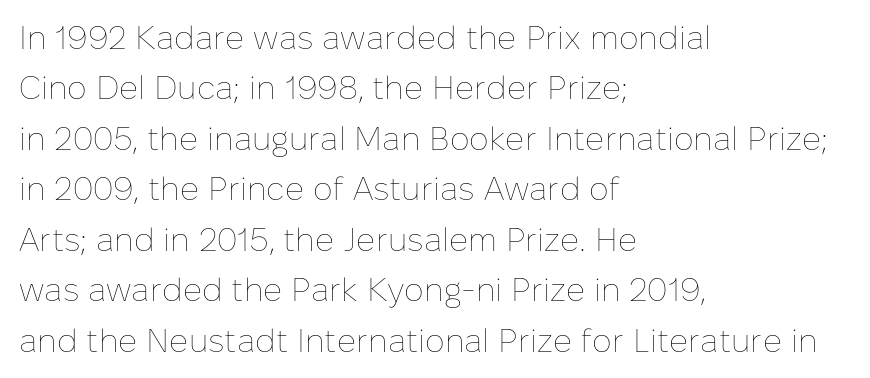
Q: Is the text bold? A: No.
Q: Is the text italic (slanted)? A: No, it is upright.
Q: Is the text underlined? A: No.
Q: How is the paragraph aligned? A: Left-aligned.
Q: Is the spacing between letters normal or unusually wide? A: Normal.
Q: Is the spacing between lines tight, normal or loose? A: Normal.
Q: Width (condensed, normal, or wide)? A: Normal.
Q: Stroke contrast? A: Low.
Q: x-height? A: Medium.
Q: Monospaced? A: No.
